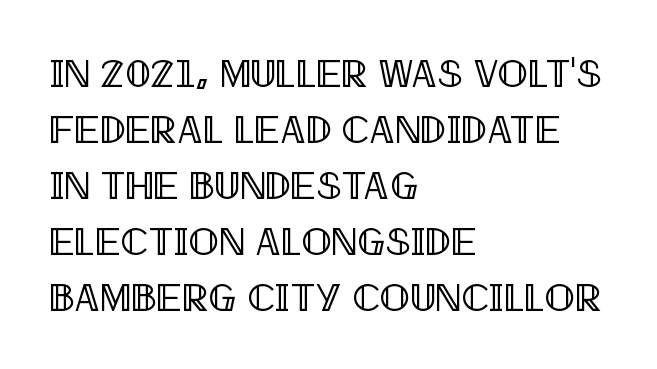
Q: Is the text italic (slanted)? A: No, it is upright.
Q: Is the text underlined? A: No.
Q: How is the paragraph aligned? A: Left-aligned.
Q: Is the spacing between letters normal or unusually wide? A: Normal.
Q: Is the spacing between lines tight, normal or loose? A: Normal.
Q: Width (condensed, normal, or wide)? A: Condensed.
Q: x-height? A: Large.
Q: Monospaced? A: No.
